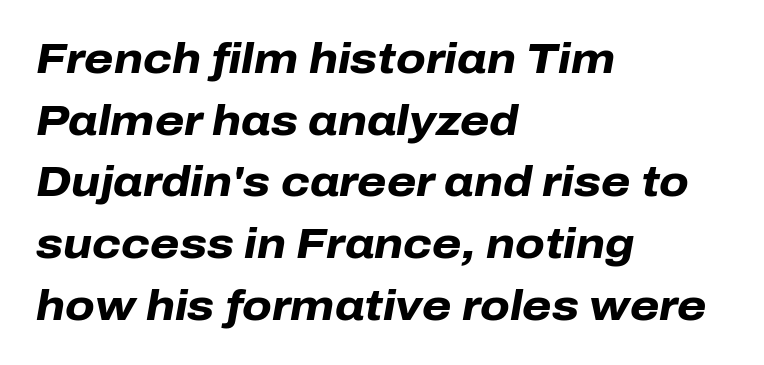
The image shows 42 px heavy type, italic (leaning right); set left-aligned, normal line spacing (1.47x), normal letter spacing, not underlined; low stroke contrast and a medium x-height.
